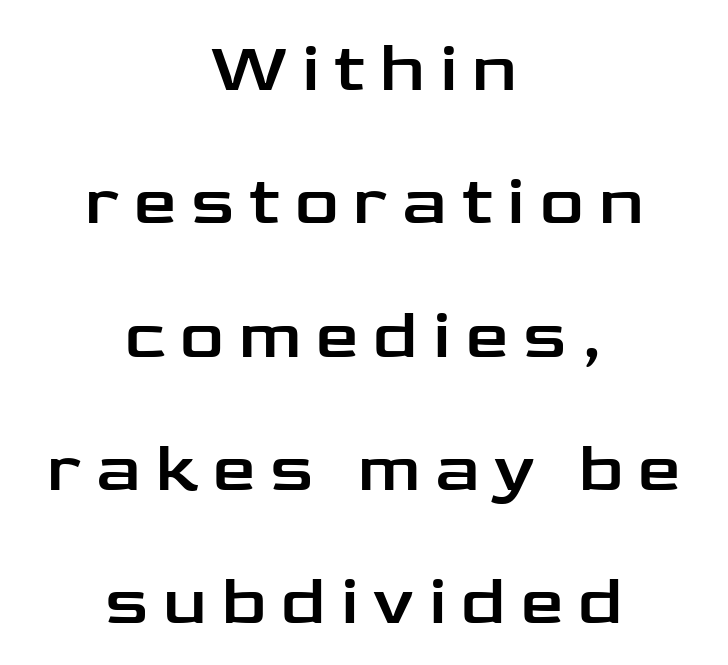
The letters stand upright; this is a roman face. Honestly, the rows look like they've been pulled way apart. A typesetter would label this face a sans. The letters advance in unequal steps, a hallmark of proportional type. The lines in this sample share a center point and differ in where they start and stop.
